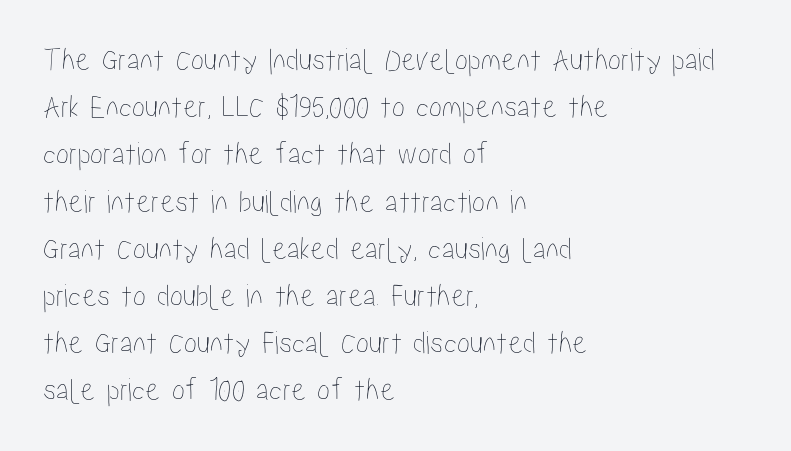
What stands out about the letter spacing? Nothing — it is the standard amount. The font's upright variant was chosen for this text. The setting favours the left margin, as ordinary paragraphs usually do. Character widths vary here, with narrow letters taking less room than wide ones.
